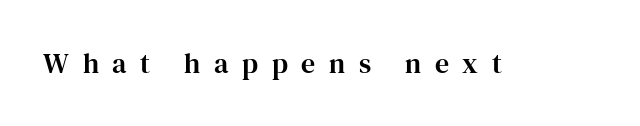
The image shows 28 px serif type, upright; set unusually wide letter spacing (+0.49 em), not underlined; high stroke contrast and a medium x-height.
